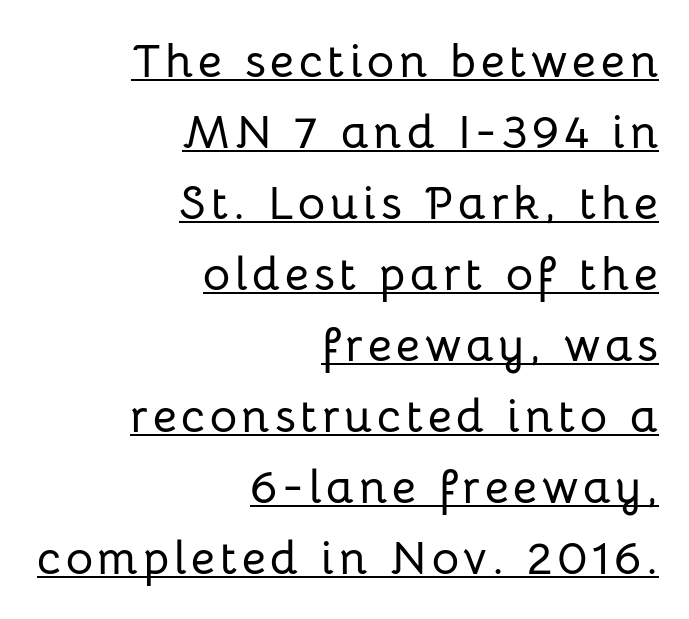
Q: Is the text italic (slanted)? A: No, it is upright.
Q: Is the typeface a serif or a sans-serif typeface? A: Sans-serif.
Q: Is the text underlined? A: Yes.
Q: How is the paragraph aligned? A: Right-aligned.
Q: Is the spacing between lines tight, normal or loose? A: Normal.
Q: Width (condensed, normal, or wide)? A: Normal.
Q: Stroke contrast? A: Low.
Q: x-height? A: Medium.
Q: Monospaced? A: No.
